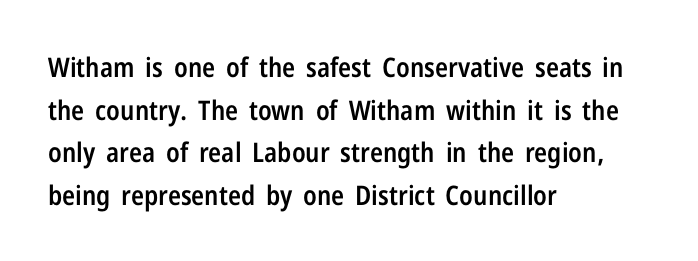
The image shows 27 px text type, upright; set left-aligned, normal line spacing (1.58x), normal letter spacing, not underlined.
